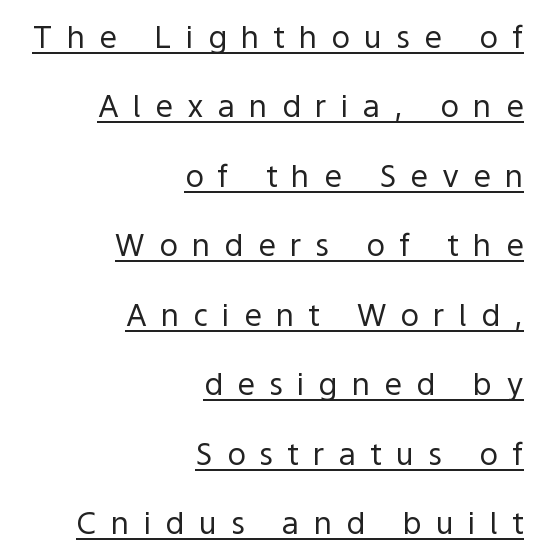
Unlike italic type, these characters show no tilt at all. The passage shown has open, widely tracked lettering throughout. The space between consecutive lines is lavish. Unlike a traditional serif, this face leaves its strokes unadorned. The setting favours the right margin, as signatures and pull-quotes sometimes do.
